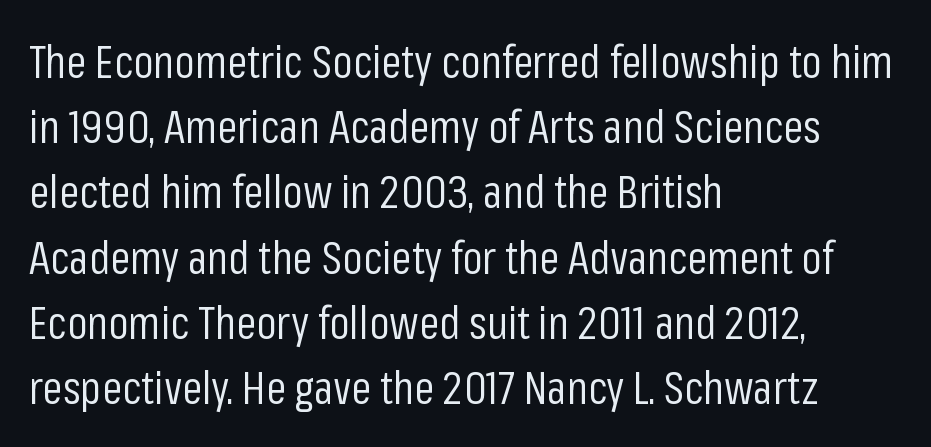
The image shows 45 px regular-weight, condensed sans-serif type, upright; set left-aligned, normal line spacing (1.45x), normal letter spacing, not underlined; low stroke contrast and a medium x-height.
